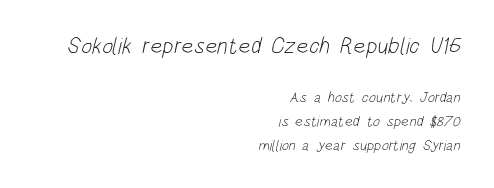
The vertical gap from one line to the next is medium. Caption: standard tracking, unaltered. Type size steps down from the first block to the second. Notice how the passage keeps a crisp vertical edge on the right only. Stems here are at most as thick as an everyday book face. Anything drawn beneath the words? Only blank space.
